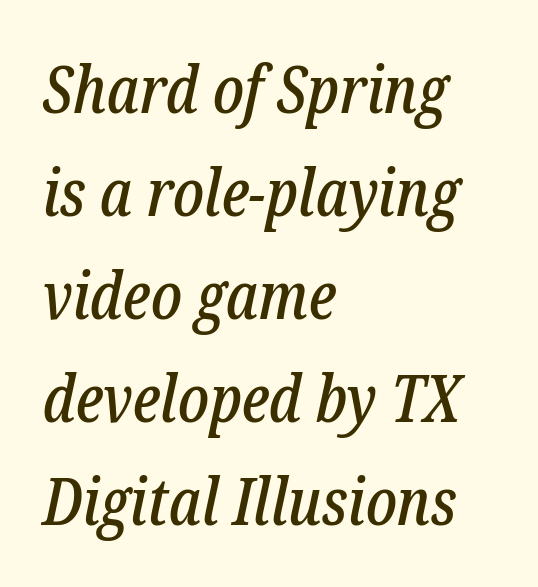
Here the designer chose a conventional face with non-uniform glyph widths. The axis of the letterforms is tilted away from vertical. Has an underline been added? It has not. The glyphs in this specimen are seriffed. If you drew a ruler down the left edge, every line would touch it. A typesetter would call this leading conventional body-copy spacing.
